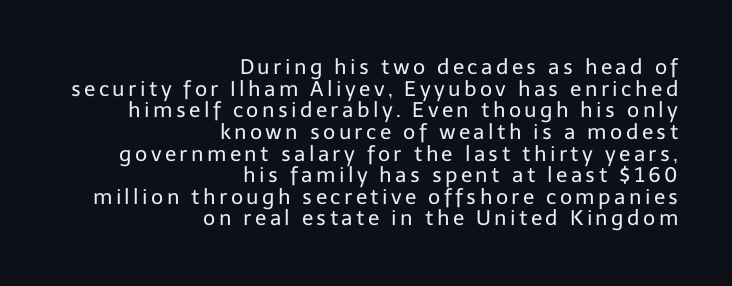
{"italic": "no", "bold": "no", "underline": "no", "align": "right", "line_spacing": "tight", "line_spacing_ratio": 1.03, "glyph_px": 21}
